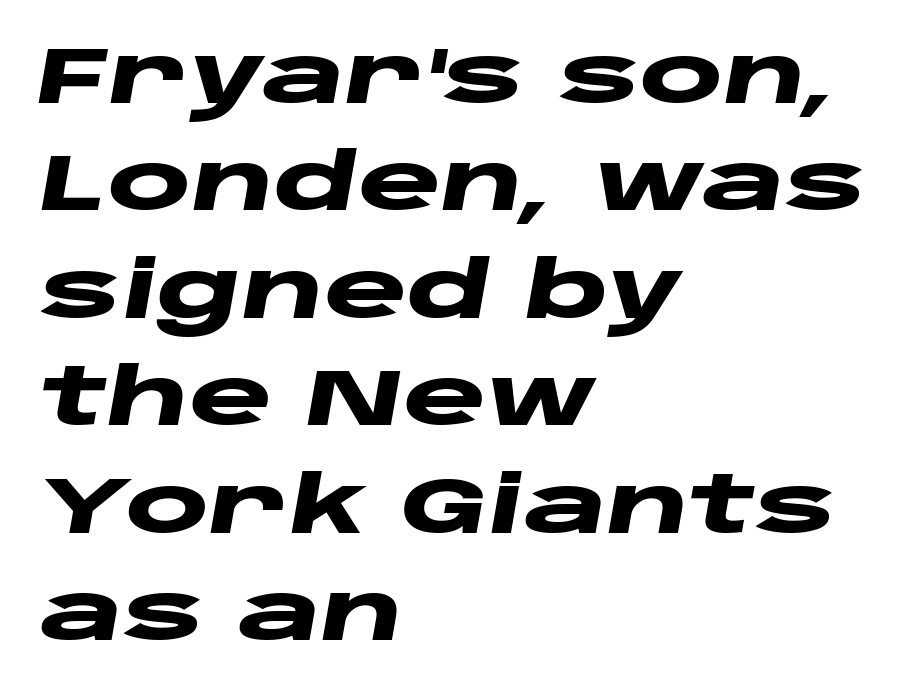
{"italic": "yes", "lean": "right", "slant_degrees": 10, "bold": "yes", "weight": "heavy", "width": "wide", "stroke_contrast": "low", "x_height": "large", "monospaced": "no", "underline": "no", "align": "left", "line_spacing": "normal", "line_spacing_ratio": 1.36, "letter_spacing": "normal", "letter_spacing_em": 0.0, "glyph_px": 79}
